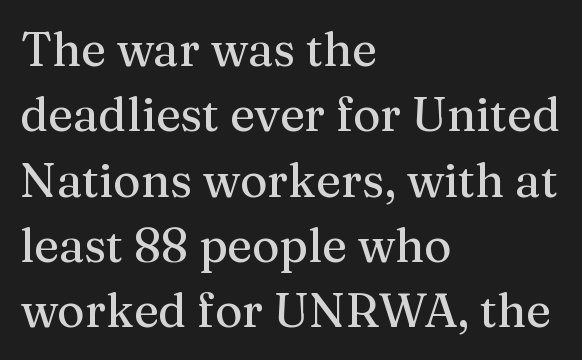
The image shows 47 px serif type, upright; set left-aligned, normal line spacing (1.39x), normal letter spacing, not underlined; medium stroke contrast and a medium x-height.
